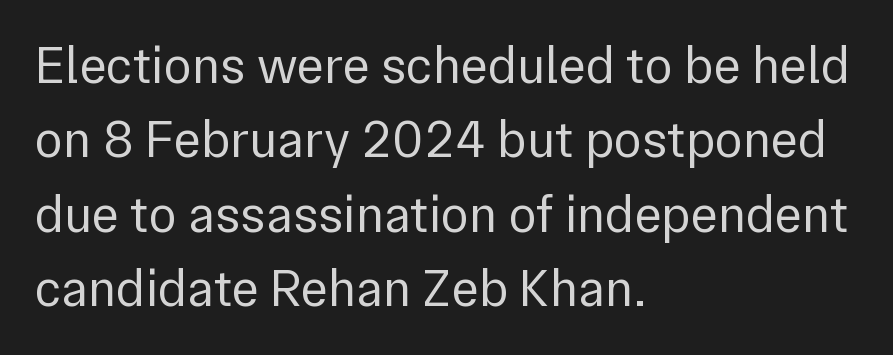
Q: Is the text bold? A: No.
Q: Is the text italic (slanted)? A: No, it is upright.
Q: Is the typeface a serif or a sans-serif typeface? A: Sans-serif.
Q: Is the text underlined? A: No.
Q: How is the paragraph aligned? A: Left-aligned.
Q: Is the spacing between letters normal or unusually wide? A: Normal.
Q: Is the spacing between lines tight, normal or loose? A: Normal.
Q: Width (condensed, normal, or wide)? A: Normal.
Q: Stroke contrast? A: Low.
Q: x-height? A: Medium.
Q: Monospaced? A: No.
